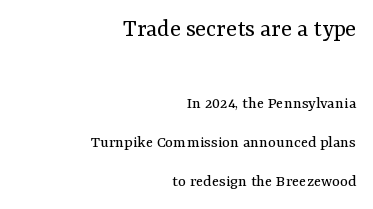
The image shows 25 px text type, upright; set right-aligned, loose line spacing (2.31x), normal letter spacing, not underlined; the first (top) block is 1.47x larger.
